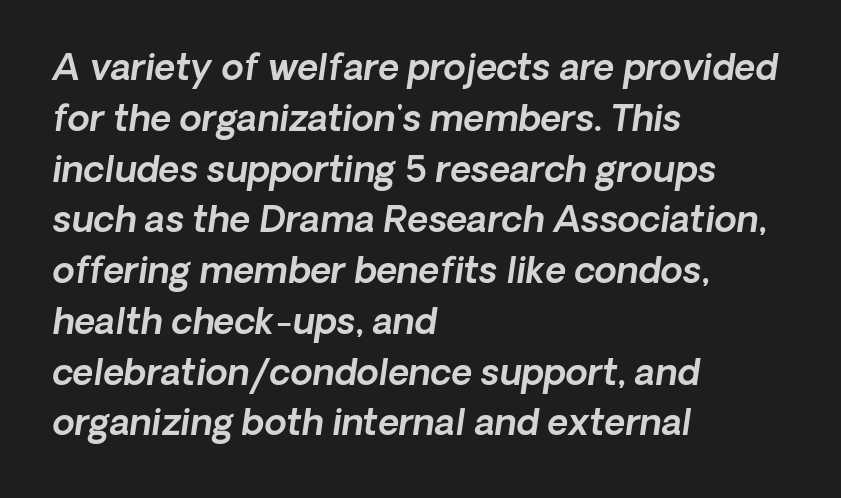
Q: Is the text italic (slanted)? A: Yes, it leans right by about 8 degrees.
Q: Is the text underlined? A: No.
Q: How is the paragraph aligned? A: Left-aligned.
Q: Is the spacing between letters normal or unusually wide? A: Normal.
Q: Is the spacing between lines tight, normal or loose? A: Normal.
Q: Width (condensed, normal, or wide)? A: Normal.
Q: x-height? A: Medium.
Q: Monospaced? A: No.
